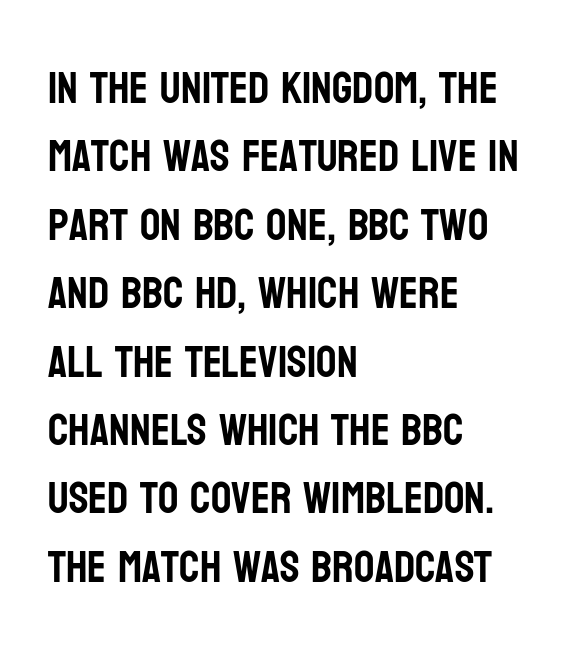
{"serif": "no", "italic": "no", "width": "condensed", "stroke_contrast": "low", "x_height": "large", "monospaced": "no", "underline": "no", "align": "left", "line_spacing": "normal", "line_spacing_ratio": 1.52, "letter_spacing": "normal", "letter_spacing_em": 0.0, "glyph_px": 45}
